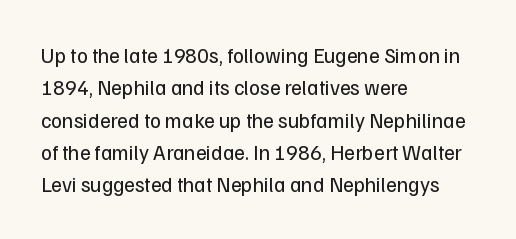
{"italic": "no", "bold": "no", "underline": "no", "align": "left", "line_spacing": "normal", "line_spacing_ratio": 1.54, "letter_spacing": "normal", "letter_spacing_em": 0.0, "glyph_px": 21}
